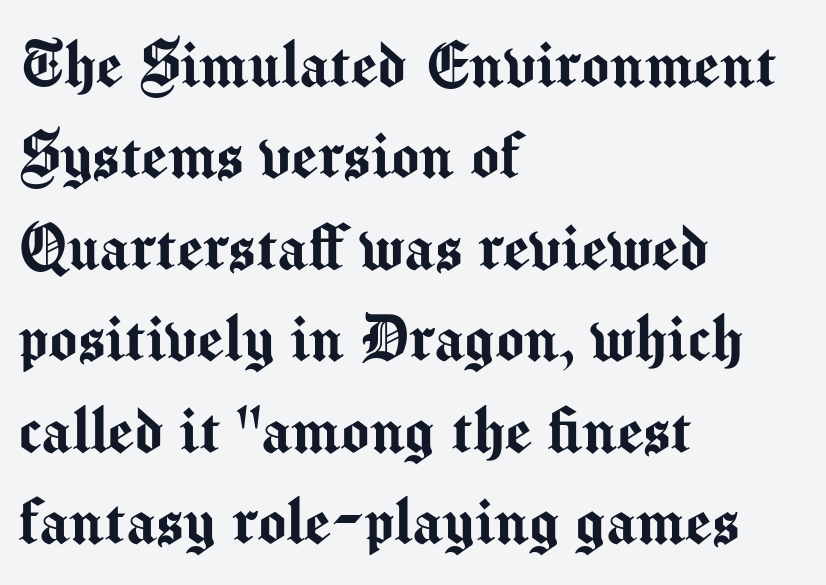
Q: Is the text italic (slanted)? A: No, it is upright.
Q: Is the typeface a serif or a sans-serif typeface? A: Sans-serif.
Q: Is the text underlined? A: No.
Q: How is the paragraph aligned? A: Left-aligned.
Q: Is the spacing between letters normal or unusually wide? A: Normal.
Q: Width (condensed, normal, or wide)? A: Normal.
Q: Stroke contrast? A: Medium.
Q: x-height? A: Medium.
Q: Monospaced? A: No.
